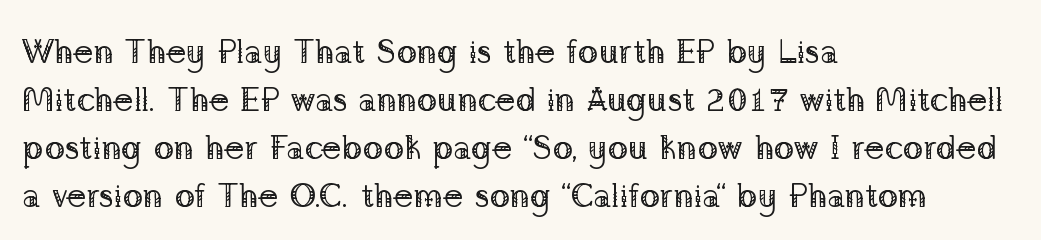
{"serif": "yes", "italic": "no", "bold": "no", "weight": "regular", "width": "normal", "stroke_contrast": "low", "x_height": "medium", "monospaced": "no", "underline": "no", "align": "left", "line_spacing": "normal", "line_spacing_ratio": 1.41, "letter_spacing": "normal", "letter_spacing_em": 0.0, "glyph_px": 34}
